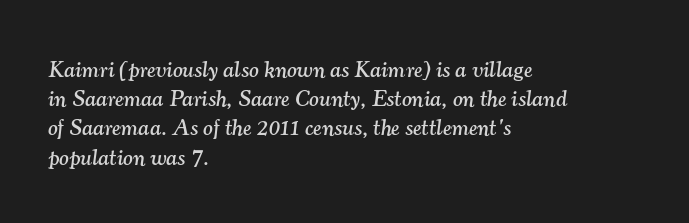
The image shows 23 px text type, italic (leaning right); set left-aligned, normal line spacing (1.27x), normal letter spacing, not underlined.
